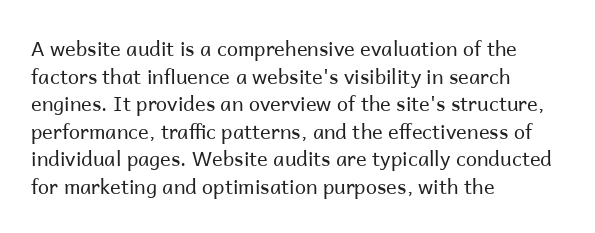
This rendering leaves character spacing at its baseline value. These lines stack with their left ends in a neat column. Reading down the column, the eye jumps a familiar distance to each next line. Stroke mass is kept to a normal reading level or below. Unlike italic type, these characters show no tilt at all. No word sits above an underline.
